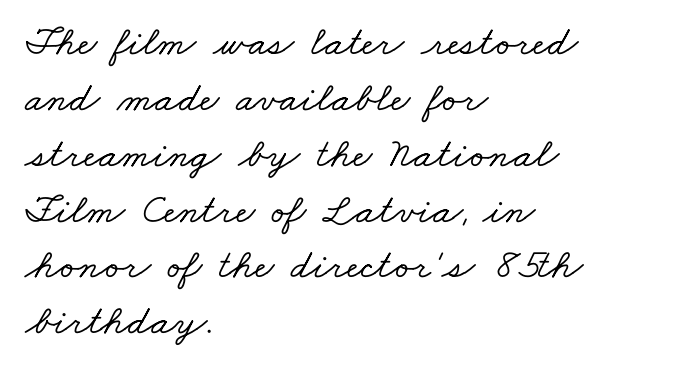
{"serif": "yes", "width": "wide", "stroke_contrast": "low", "x_height": "small", "monospaced": "no", "underline": "no", "align": "left", "line_spacing": "normal", "line_spacing_ratio": 1.33, "letter_spacing": "normal", "letter_spacing_em": 0.0, "glyph_px": 42}
